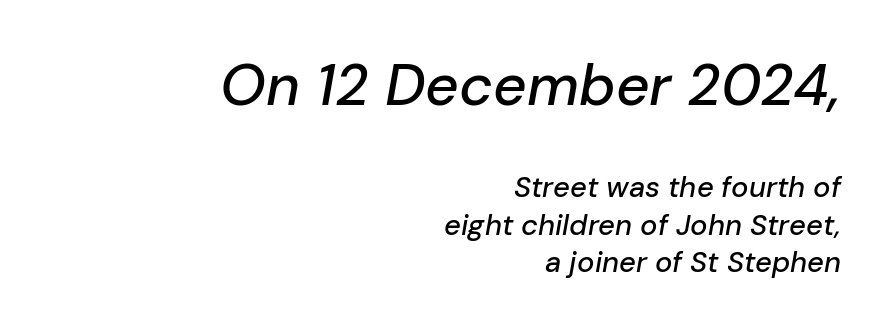
Q: Is the text italic (slanted)? A: Yes, it leans right by about 10 degrees.
Q: Is the text underlined? A: No.
Q: How is the paragraph aligned? A: Right-aligned.
Q: Is the spacing between letters normal or unusually wide? A: Normal.
Q: Is the spacing between lines tight, normal or loose? A: Normal.
Q: Which block of text is set in a larger size, the first (top) or the second (bottom)? A: The first (top) one.
Q: Width (condensed, normal, or wide)? A: Normal.
Q: Stroke contrast? A: Low.
Q: x-height? A: Medium.
Q: Monospaced? A: No.
